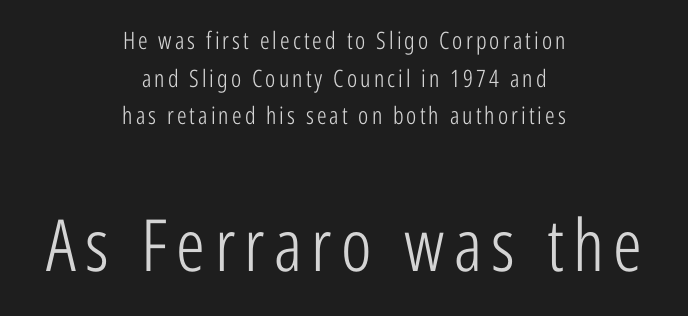
{"serif": "no", "italic": "no", "bold": "no", "weight": "light", "width": "condensed", "stroke_contrast": "low", "x_height": "medium", "monospaced": "no", "underline": "no", "align": "center", "line_spacing": "normal", "line_spacing_ratio": 1.57, "larger_block": "second", "size_ratio": 3.0, "glyph_px": 72}
